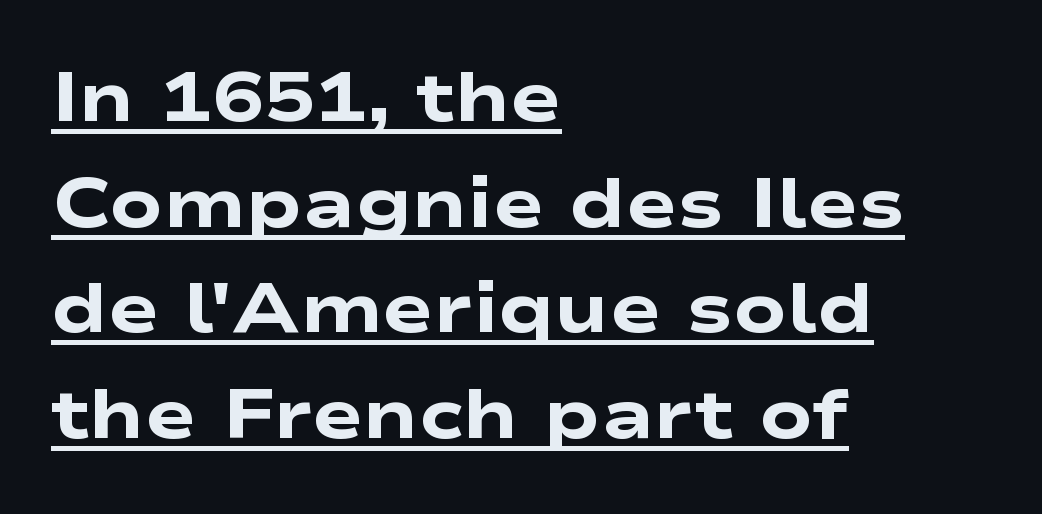
{"serif": "no", "bold": "yes", "weight": "heavy", "width": "wide", "stroke_contrast": "low", "x_height": "medium", "monospaced": "no", "underline": "yes", "align": "left", "line_spacing": "normal", "line_spacing_ratio": 1.53, "letter_spacing": "normal", "letter_spacing_em": 0.0, "glyph_px": 69}
